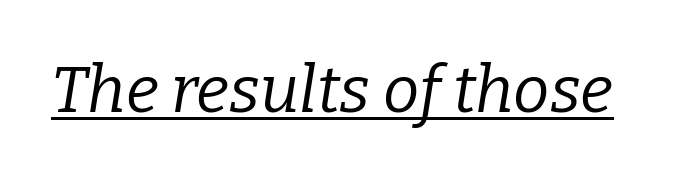
Q: Is the text bold? A: No.
Q: Is the text italic (slanted)? A: Yes, it leans right by about 9 degrees.
Q: Is the typeface a serif or a sans-serif typeface? A: Serif.
Q: Is the text underlined? A: Yes.
Q: Is the spacing between letters normal or unusually wide? A: Normal.
Q: Width (condensed, normal, or wide)? A: Normal.
Q: Stroke contrast? A: Low.
Q: x-height? A: Medium.
Q: Monospaced? A: No.
